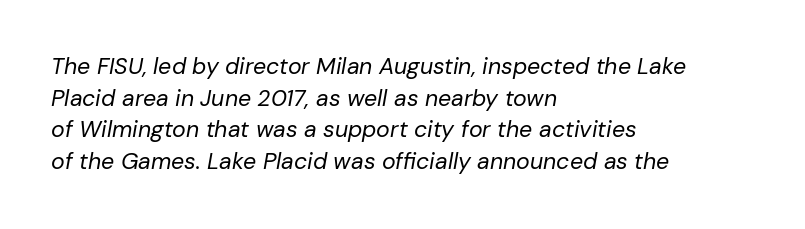
Leading: standard. Horizontal alignment here is leftward, the default for most running prose. In terms of posture, this sample is oblique. The face used here is rendered with its standard letterfit.
